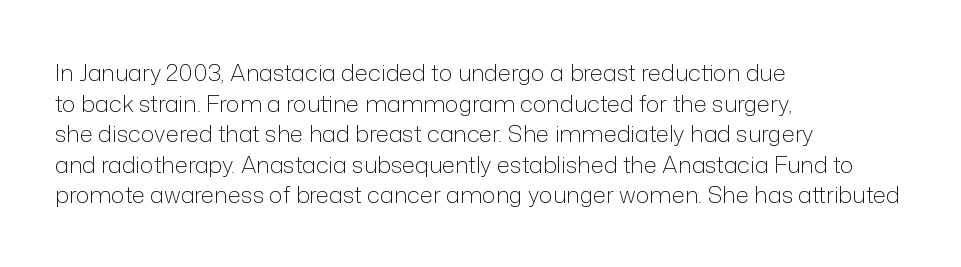
{"italic": "no", "bold": "no", "underline": "no", "align": "left", "line_spacing": "normal", "line_spacing_ratio": 1.33, "letter_spacing": "normal", "letter_spacing_em": 0.0, "glyph_px": 23}
